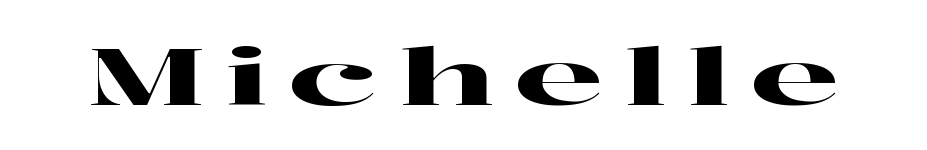
The image shows 80 px wide serif type, upright; set unusually wide letter spacing (+0.26 em), not underlined; high stroke contrast and a medium x-height.
